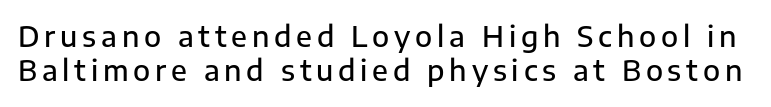
The image shows 28 px semibold sans-serif type, upright; set line spacing 1.23x, not underlined; low stroke contrast and a medium x-height.
